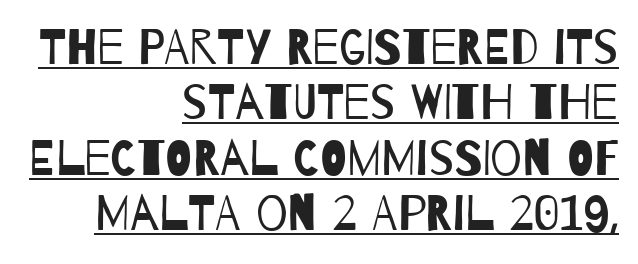
Q: Is the text bold? A: No.
Q: Is the typeface a serif or a sans-serif typeface? A: Sans-serif.
Q: Is the text underlined? A: Yes.
Q: How is the paragraph aligned? A: Right-aligned.
Q: Is the spacing between letters normal or unusually wide? A: Normal.
Q: Is the spacing between lines tight, normal or loose? A: Tight.
Q: Width (condensed, normal, or wide)? A: Condensed.
Q: Stroke contrast? A: Low.
Q: x-height? A: Large.
Q: Monospaced? A: No.
